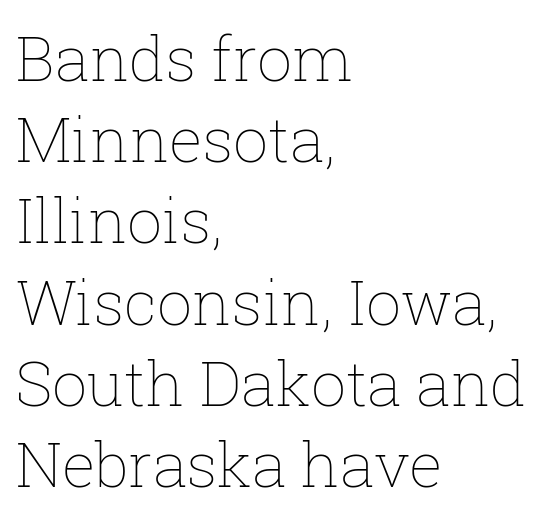
{"italic": "no", "bold": "no", "weight": "thin", "width": "normal", "stroke_contrast": "low", "x_height": "medium", "monospaced": "no", "underline": "no", "align": "left", "line_spacing": "normal", "line_spacing_ratio": 1.31, "letter_spacing": "normal", "letter_spacing_em": 0.0, "glyph_px": 62}
